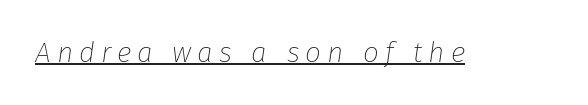
Q: Is the text bold? A: No.
Q: Is the text italic (slanted)? A: Yes, it leans right by about 8 degrees.
Q: Is the text underlined? A: Yes.
Q: Is the spacing between letters normal or unusually wide? A: Unusually wide.
Q: Width (condensed, normal, or wide)? A: Normal.
Q: Stroke contrast? A: Low.
Q: x-height? A: Medium.
Q: Monospaced? A: No.
